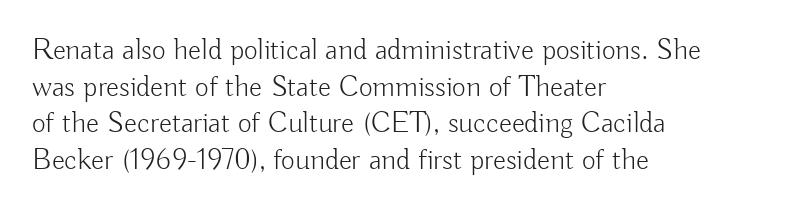
Character widths vary here, with narrow letters taking less room than wide ones. The font's upright variant was chosen for this text. The zone under the glyphs is completely vacant. Each line starts at the same left margin while the right side varies. A light-to-regular cut is what we see here.
